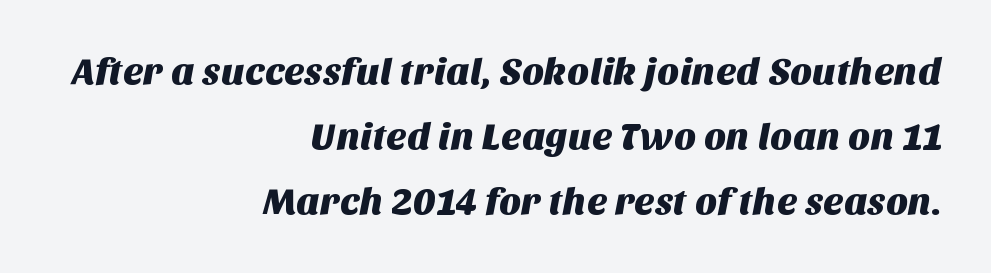
This is sans-serif lettering, the kind often seen on screens and signage. Is the letter spacing exaggerated? No — it looks like the ordinary default. Beneath every word, the page is bare. Here the designer chose a conventional face with non-uniform glyph widths. Short and long lines alike share a common ending point at right.
